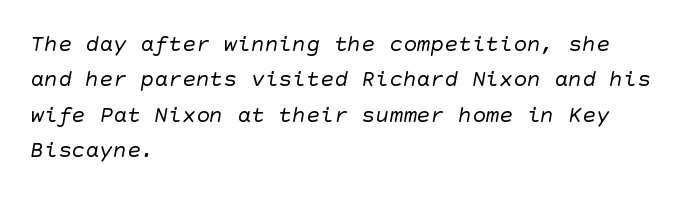
Q: Is the text bold? A: No.
Q: Is the text underlined? A: No.
Q: How is the paragraph aligned? A: Left-aligned.
Q: Is the spacing between letters normal or unusually wide? A: Normal.
Q: Is the spacing between lines tight, normal or loose? A: Normal.
